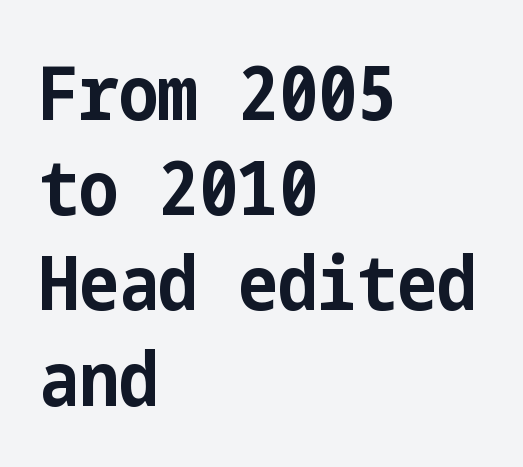
The image shows 75 px bold, condensed sans-serif type, upright; set left-aligned, normal line spacing (1.27x), normal letter spacing, not underlined; low stroke contrast and a medium x-height.
